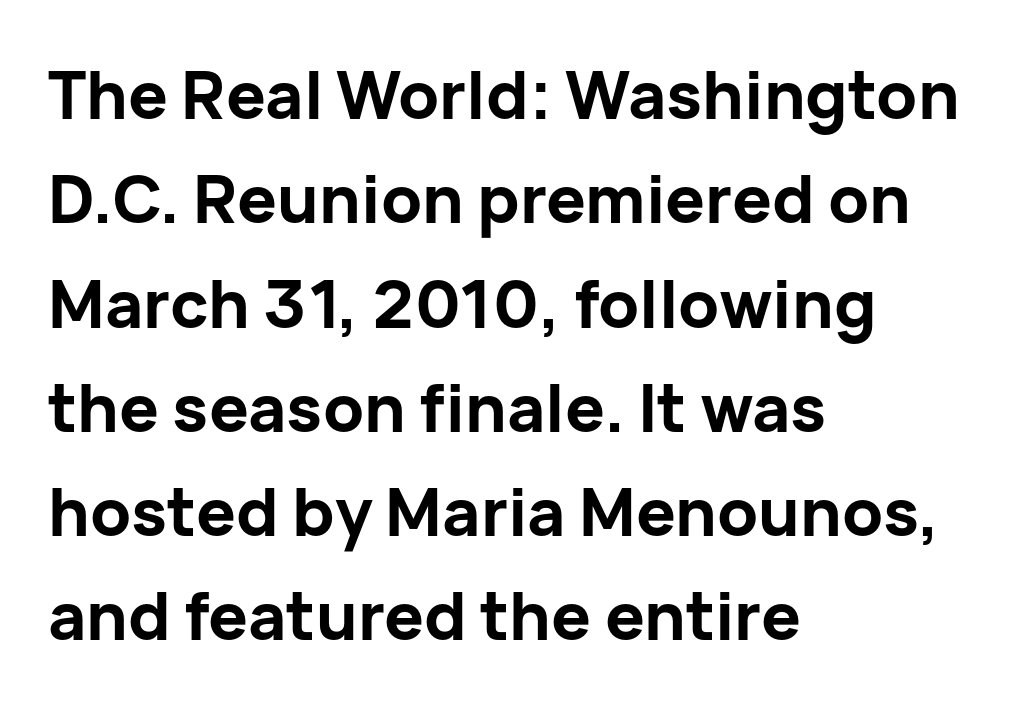
{"serif": "no", "italic": "no", "bold": "yes", "weight": "bold", "width": "normal", "stroke_contrast": "low", "x_height": "medium", "monospaced": "no", "underline": "no", "align": "left", "line_spacing": "normal", "line_spacing_ratio": 1.58, "letter_spacing": "normal", "letter_spacing_em": 0.0, "glyph_px": 66}
